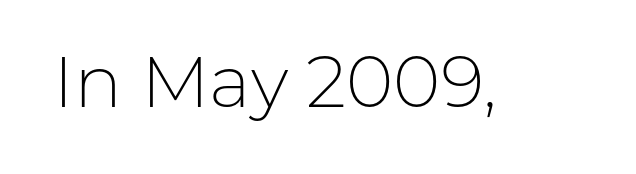
{"serif": "no", "italic": "no", "bold": "no", "weight": "light", "width": "normal", "stroke_contrast": "low", "x_height": "medium", "monospaced": "no", "underline": "no", "letter_spacing": "normal", "letter_spacing_em": 0.0, "glyph_px": 72}
